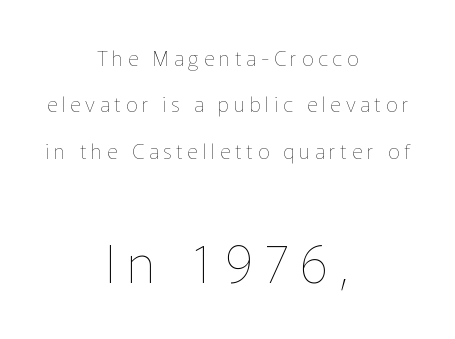
{"italic": "no", "bold": "no", "weight": "thin", "width": "normal", "stroke_contrast": "low", "x_height": "medium", "monospaced": "no", "underline": "no", "align": "center", "line_spacing": "loose", "line_spacing_ratio": 2.21, "letter_spacing": "wide", "letter_spacing_em": 0.22, "larger_block": "second", "size_ratio": 2.48, "glyph_px": 52}
